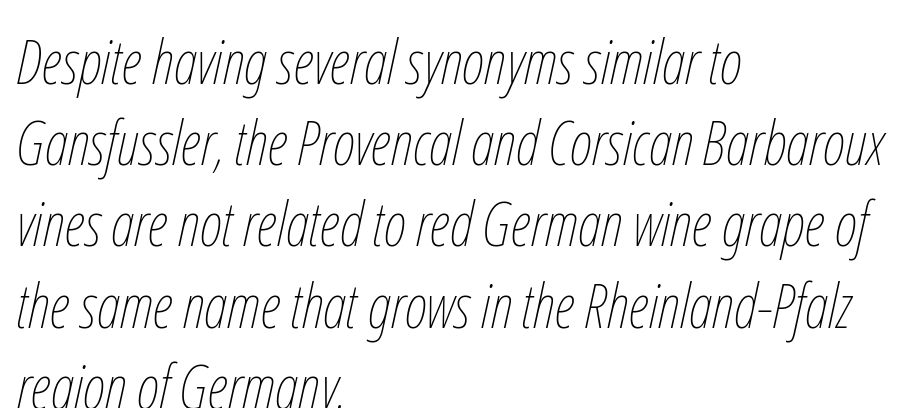
Q: Is the text bold? A: No.
Q: Is the text italic (slanted)? A: Yes, it leans right by about 12 degrees.
Q: Is the text underlined? A: No.
Q: How is the paragraph aligned? A: Left-aligned.
Q: Is the spacing between letters normal or unusually wide? A: Normal.
Q: Is the spacing between lines tight, normal or loose? A: Normal.
Q: Width (condensed, normal, or wide)? A: Condensed.
Q: Stroke contrast? A: Low.
Q: x-height? A: Medium.
Q: Monospaced? A: No.
